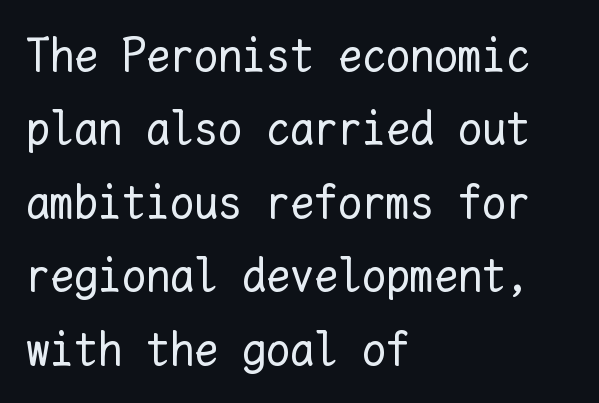
Q: Is the text bold? A: No.
Q: Is the text italic (slanted)? A: No, it is upright.
Q: Is the text underlined? A: No.
Q: How is the paragraph aligned? A: Left-aligned.
Q: Is the spacing between letters normal or unusually wide? A: Normal.
Q: Is the spacing between lines tight, normal or loose? A: Normal.
Q: Width (condensed, normal, or wide)? A: Normal.
Q: Stroke contrast? A: Low.
Q: x-height? A: Medium.
Q: Monospaced? A: Yes.
